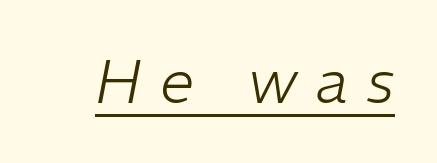
{"italic": "yes", "lean": "right", "slant_degrees": 11, "bold": "no", "weight": "light", "width": "normal", "stroke_contrast": "low", "x_height": "medium", "monospaced": "no", "underline": "yes", "letter_spacing": "wide", "letter_spacing_em": 0.31, "glyph_px": 61}
